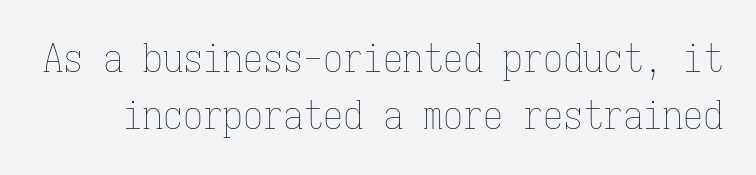
The letters stand upright; this is a roman face. Each stroke keeps to a modest, everyday thickness or less. Look at the tracking — it's just the regular setting, nothing added. Descenders are the only things crossing below the line. Spacing verdict: monospaced, one width for all characters.
